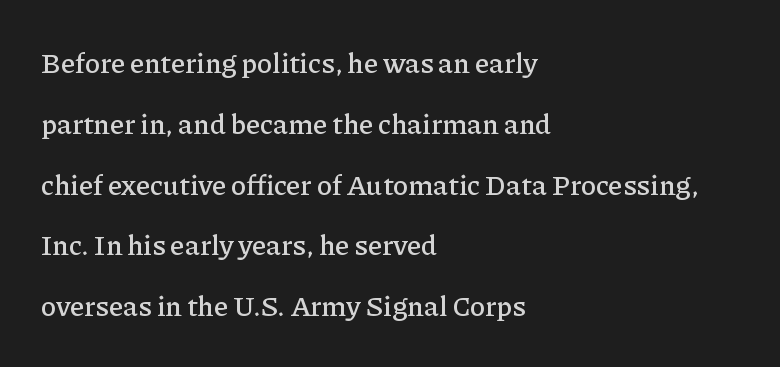
Q: Is the text italic (slanted)? A: No, it is upright.
Q: Is the typeface a serif or a sans-serif typeface? A: Serif.
Q: Is the text underlined? A: No.
Q: How is the paragraph aligned? A: Left-aligned.
Q: Is the spacing between letters normal or unusually wide? A: Normal.
Q: Is the spacing between lines tight, normal or loose? A: Loose.
Q: Width (condensed, normal, or wide)? A: Normal.
Q: Stroke contrast? A: Low.
Q: x-height? A: Medium.
Q: Monospaced? A: No.
